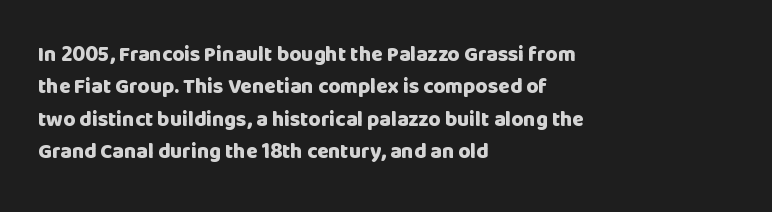
The image shows 21 px bold type, upright; set left-aligned, normal line spacing (1.54x), normal letter spacing, not underlined.
